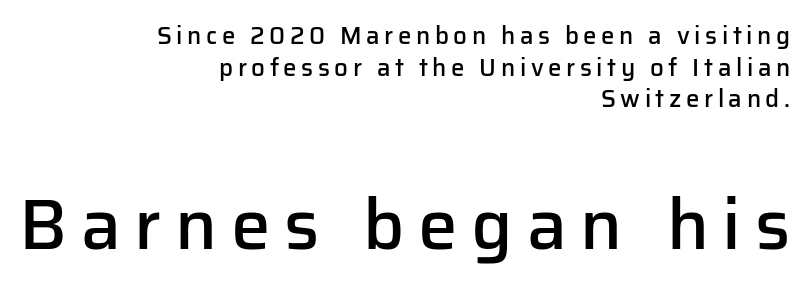
The image shows 71 px semibold sans-serif type, upright; set right-aligned, normal line spacing (1.32x), not underlined; the second (bottom) block is 2.96x larger; low stroke contrast and a medium x-height.
